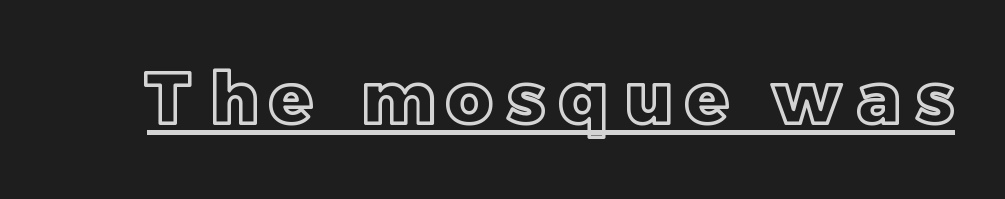
The image shows 71 px text type, upright; set unusually wide letter spacing (+0.21 em), underlined; a large x-height.
